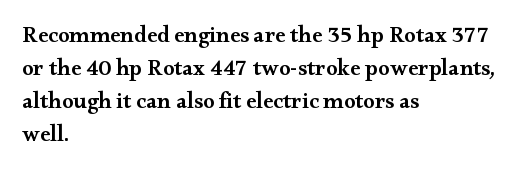
The image shows 23 px text type, upright; set left-aligned, normal line spacing (1.43x), normal letter spacing, not underlined.
